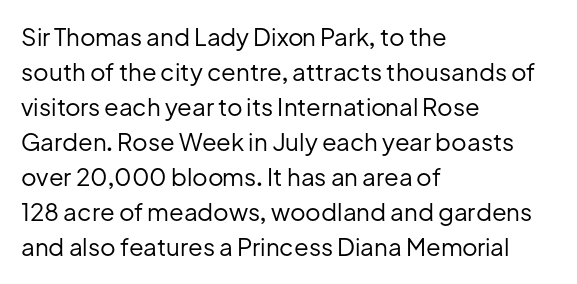
The image shows 24 px text type, upright; set left-aligned, normal line spacing (1.46x), normal letter spacing, not underlined.
